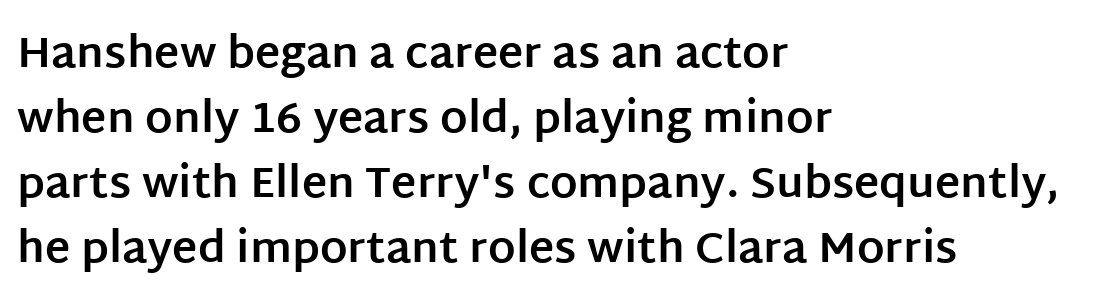
{"serif": "no", "italic": "no", "bold": "yes", "weight": "bold", "width": "normal", "stroke_contrast": "low", "x_height": "large", "monospaced": "no", "underline": "no", "align": "left", "line_spacing": "normal", "line_spacing_ratio": 1.51, "letter_spacing": "normal", "letter_spacing_em": 0.0, "glyph_px": 43}
